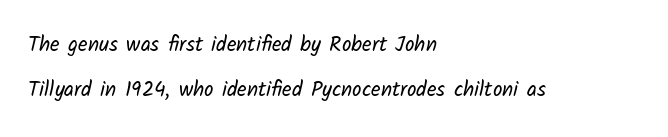
{"bold": "no", "underline": "no", "align": "left", "line_spacing": "loose", "line_spacing_ratio": 2.15, "letter_spacing": "normal", "letter_spacing_em": 0.0, "glyph_px": 21}
